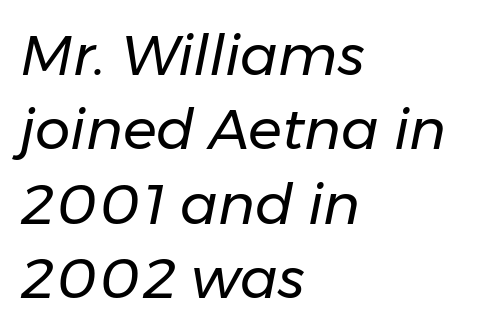
The image shows 56 px regular-weight type, italic (leaning right); set left-aligned, normal line spacing (1.33x), normal letter spacing, not underlined; low stroke contrast and a medium x-height.
